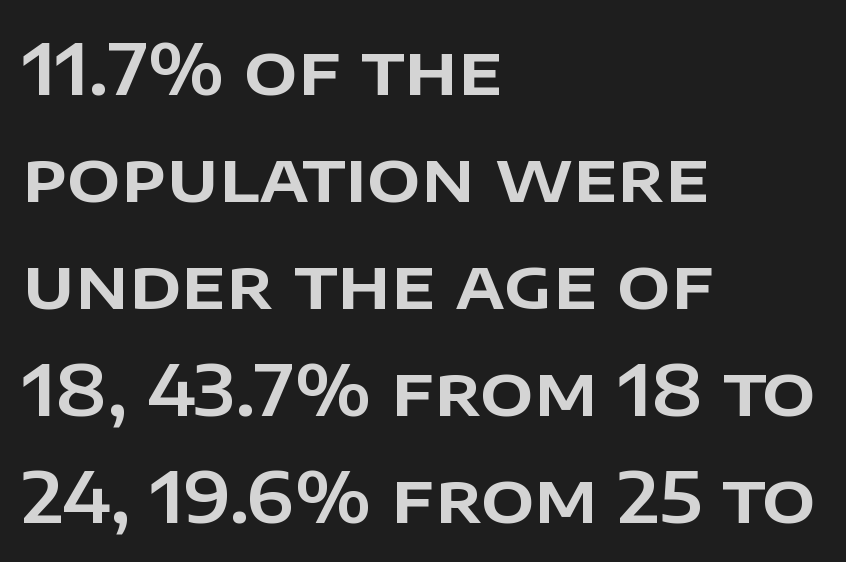
Characters remain perfectly vertical along every line. The area under the type is left untouched. Note the varied advance widths — an 'i' is clearly narrower than an 'm'. Students, note that the glyphs here touch the page at normal intervals. A student would call this left alignment; a typographer would say flush left, rag right. These lines are composed in type without serifs.
